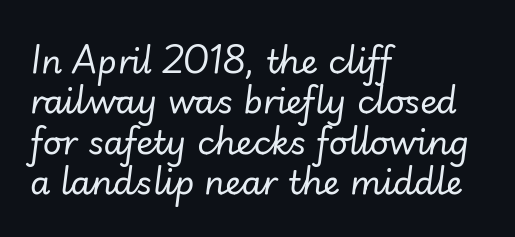
These lines were composed using italics. Spacing verdict: proportional, widths tailored to each character. Letters rest on an invisible, unmarked baseline. The font sits on the lighter half of the weight spectrum, regular included. These lines stack with their left ends in a neat column. Does extra space separate the letters? No, they use regular spacing.
